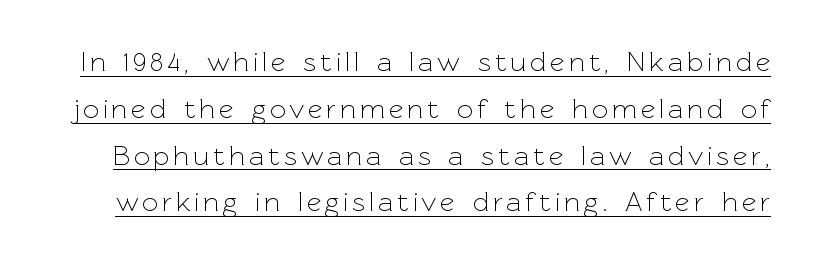
{"serif": "no", "italic": "no", "bold": "no", "weight": "light", "width": "normal", "x_height": "medium", "monospaced": "no", "underline": "yes", "line_spacing": "normal", "line_spacing_ratio": 1.67, "glyph_px": 28}
